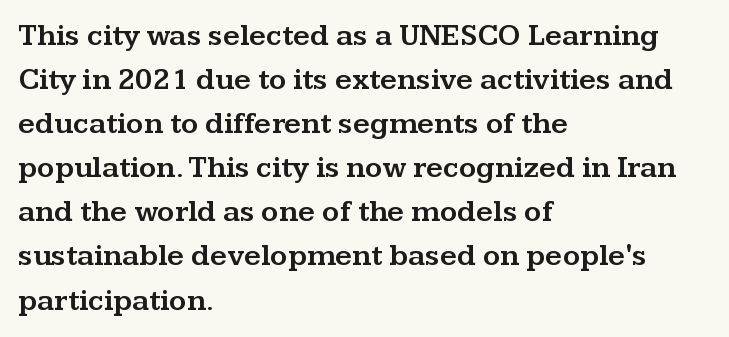
Q: Is the text italic (slanted)? A: No, it is upright.
Q: Is the typeface a serif or a sans-serif typeface? A: Serif.
Q: Is the text underlined? A: No.
Q: How is the paragraph aligned? A: Left-aligned.
Q: Is the spacing between letters normal or unusually wide? A: Normal.
Q: Is the spacing between lines tight, normal or loose? A: Normal.
Q: Width (condensed, normal, or wide)? A: Wide.
Q: Stroke contrast? A: Medium.
Q: x-height? A: Medium.
Q: Monospaced? A: No.
